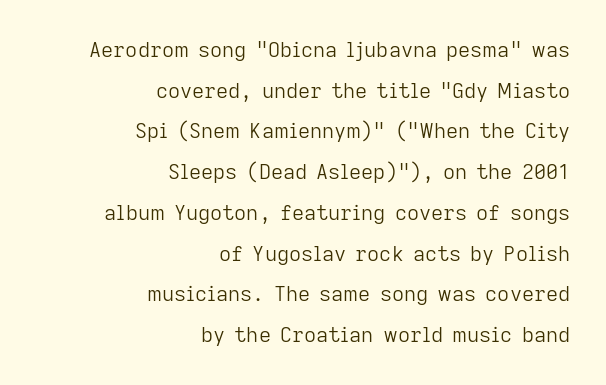
Stems here are at most as thick as an everyday book face. This sample trades compactness for vertical openness between lines. In CSS terms this would be text-align: right. This is the regular roman posture of the typeface.
